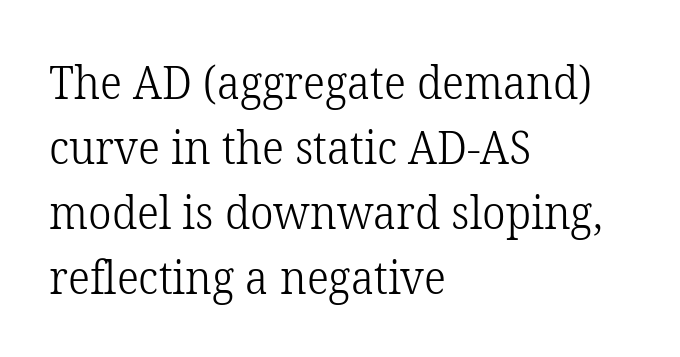
{"serif": "yes", "italic": "no", "bold": "no", "weight": "light", "width": "normal", "stroke_contrast": "low", "x_height": "medium", "monospaced": "no", "underline": "no", "align": "left", "line_spacing": "normal", "line_spacing_ratio": 1.41, "letter_spacing": "normal", "letter_spacing_em": 0.0, "glyph_px": 46}
